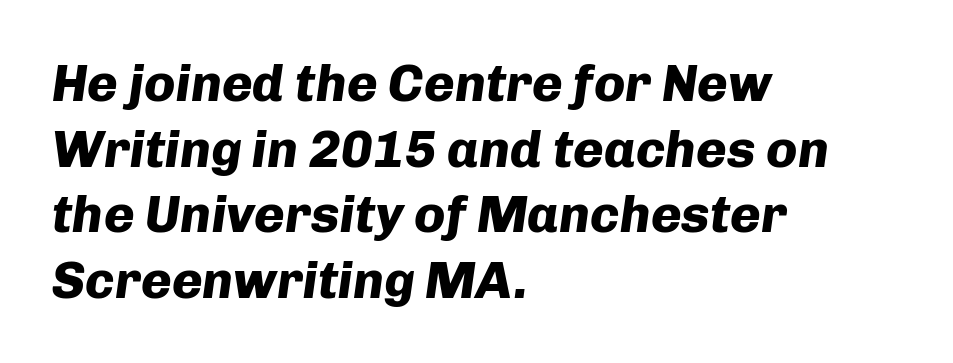
{"italic": "yes", "lean": "right", "slant_degrees": 8, "bold": "yes", "weight": "heavy", "width": "normal", "stroke_contrast": "low", "x_height": "medium", "monospaced": "no", "underline": "no", "align": "left", "line_spacing": "normal", "line_spacing_ratio": 1.26, "letter_spacing": "normal", "letter_spacing_em": 0.0, "glyph_px": 52}
